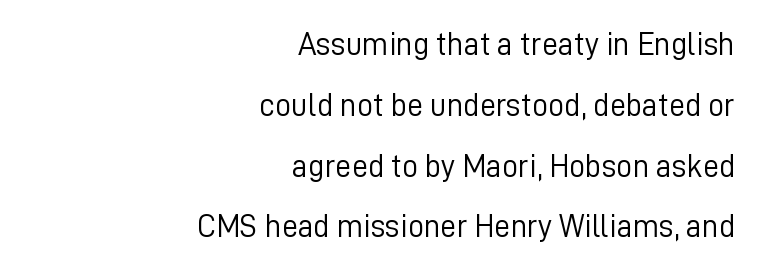
{"serif": "no", "italic": "no", "bold": "no", "weight": "light", "width": "normal", "stroke_contrast": "low", "x_height": "medium", "monospaced": "no", "underline": "no", "align": "right", "line_spacing": "loose", "line_spacing_ratio": 1.9, "letter_spacing": "normal", "letter_spacing_em": 0.0, "glyph_px": 32}
